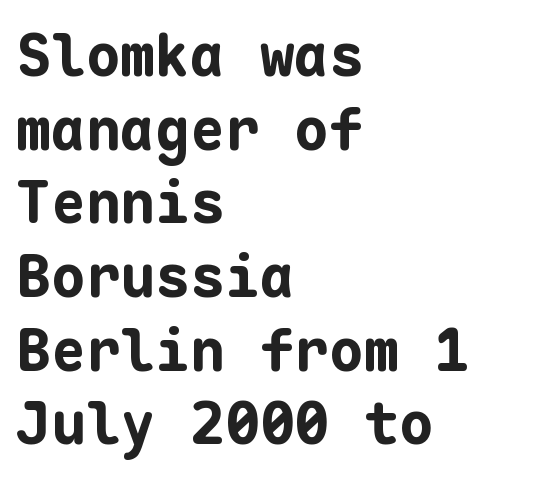
The image shows 58 px bold sans-serif type, upright, monospaced; set left-aligned, normal line spacing (1.27x), normal letter spacing, not underlined; low stroke contrast and a medium x-height.
